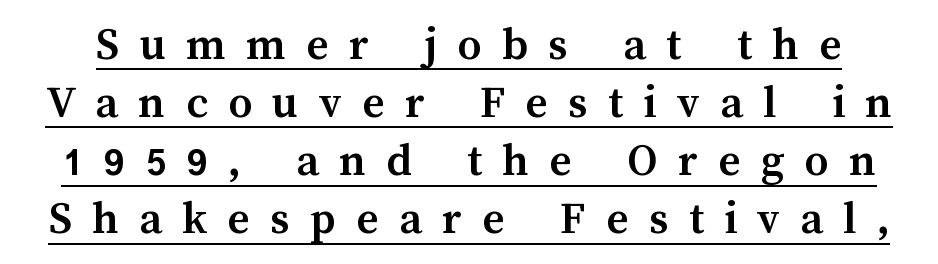
The face used here is proportionally spaced, like ordinary book or web type. Looks like someone drew a line under every word here. Compared with typical body copy, the letter spacing here is much looser. If you drew a line through each stem, it would be perfectly vertical. Typographic density is high because the face is bold.
